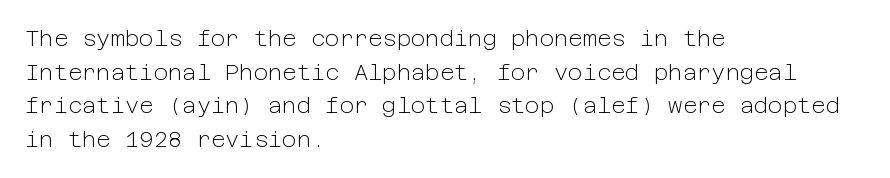
Unbolded letterforms with no extra heft. The letterforms sit shoulder to shoulder at normal distance. Line spacing here is normal. Glance below the letters and you will spot only blank space. Visually the block forms a straight wall on the left and a jagged coastline on the right.
